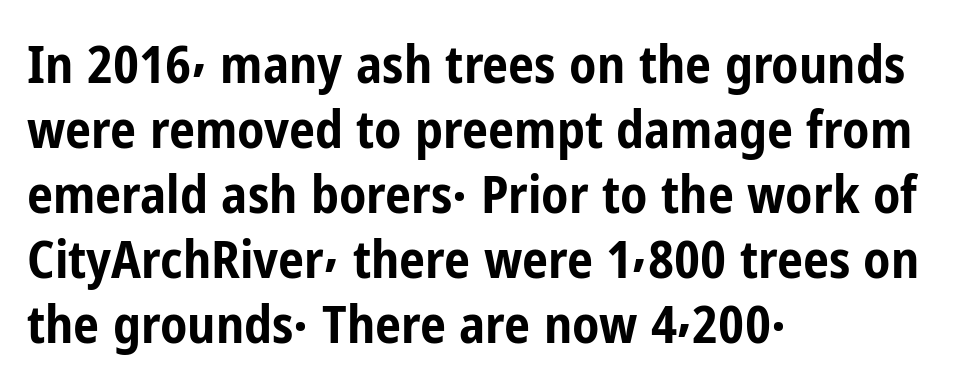
Q: Is the text bold? A: Yes.
Q: Is the text italic (slanted)? A: No, it is upright.
Q: Is the typeface a serif or a sans-serif typeface? A: Sans-serif.
Q: Is the text underlined? A: No.
Q: How is the paragraph aligned? A: Left-aligned.
Q: Is the spacing between letters normal or unusually wide? A: Normal.
Q: Is the spacing between lines tight, normal or loose? A: Normal.
Q: Width (condensed, normal, or wide)? A: Condensed.
Q: Stroke contrast? A: Low.
Q: x-height? A: Medium.
Q: Monospaced? A: No.
